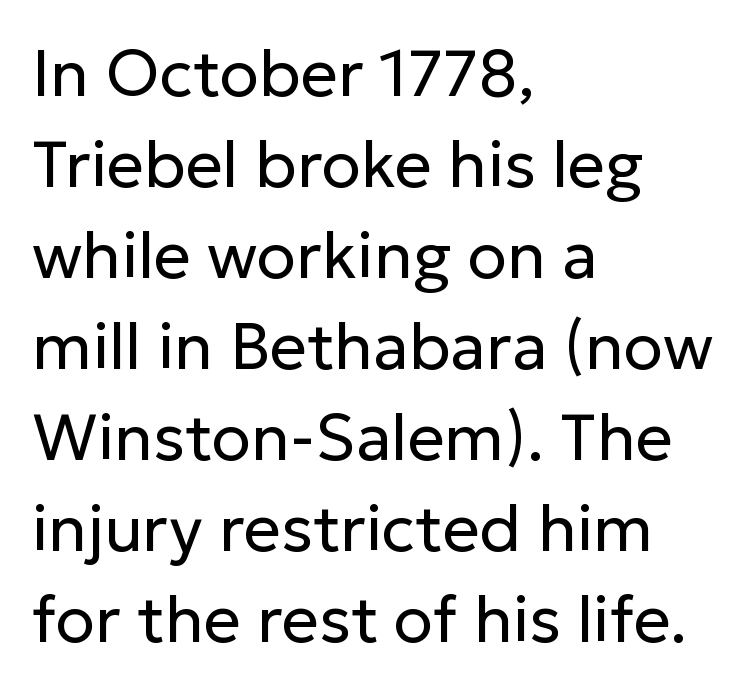
The type family on display is of the sans-serif kind. Regular leading. The space beneath each line is pristine and unruled. A typesetter would call this proportional, since set widths differ per character.
